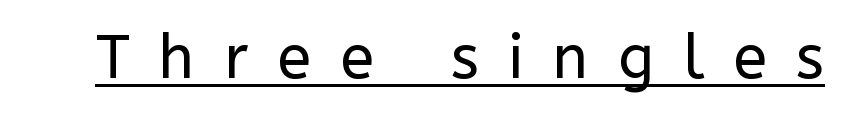
Q: Is the text bold? A: No.
Q: Is the text italic (slanted)? A: No, it is upright.
Q: Is the typeface a serif or a sans-serif typeface? A: Sans-serif.
Q: Is the text underlined? A: Yes.
Q: Is the spacing between letters normal or unusually wide? A: Unusually wide.
Q: Width (condensed, normal, or wide)? A: Normal.
Q: Stroke contrast? A: Low.
Q: x-height? A: Medium.
Q: Monospaced? A: No.
